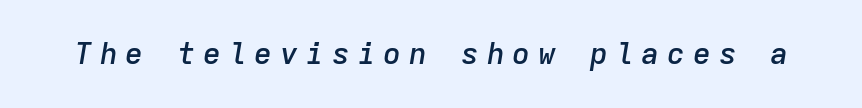
{"italic": "yes", "lean": "right", "slant_degrees": 9, "bold": "semi", "weight": "semibold", "width": "normal", "stroke_contrast": "low", "x_height": "medium", "monospaced": "yes", "underline": "no", "letter_spacing": "wide", "letter_spacing_em": 0.26, "glyph_px": 30}
